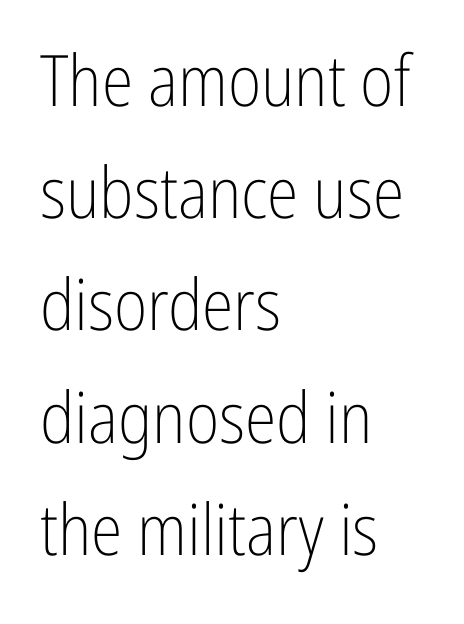
The image shows 71 px light, condensed sans-serif type, upright; set left-aligned, normal line spacing (1.58x), normal letter spacing, not underlined; low stroke contrast and a medium x-height.
